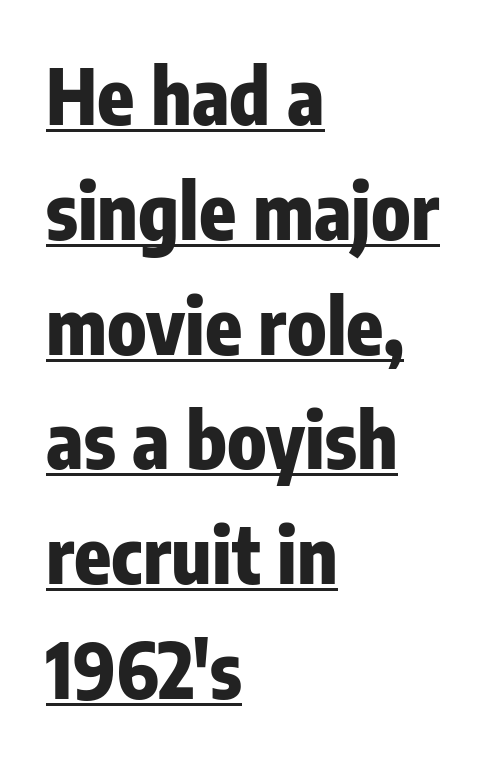
The image shows 76 px heavy, condensed sans-serif type, upright; set left-aligned, normal line spacing (1.51x), normal letter spacing, underlined; low stroke contrast and a medium x-height.
